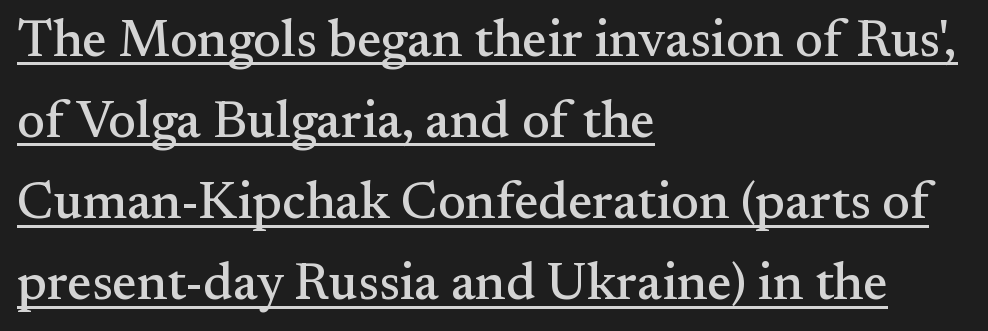
These lines are rendered in a variable-pitch font. A baseline rule has been typeset under these characters. Stroke terminals: seriffed. The rendering uses a moderate line-height, typical for paragraphs.
